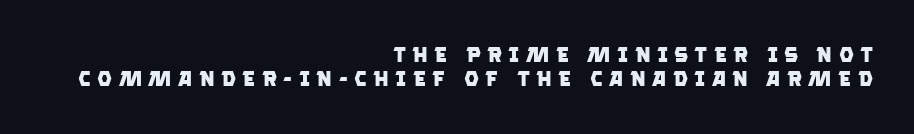
Tightly led — the rows are bunched. Where is the straight margin? On the right. Nobody drew a line under any word here. Set as a true bold cut, around the 700 mark. The passage shown has open, widely tracked lettering throughout.
